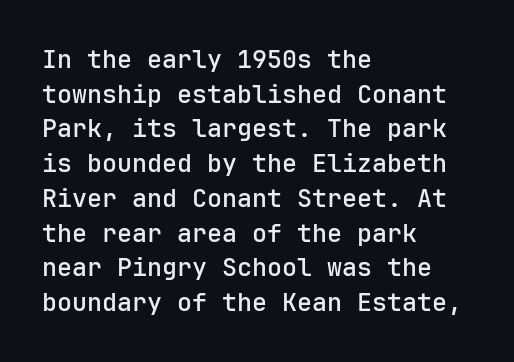
{"italic": "no", "bold": "semi", "underline": "no", "align": "left", "line_spacing": "normal", "line_spacing_ratio": 1.39, "letter_spacing": "normal", "letter_spacing_em": 0.0, "glyph_px": 25}
